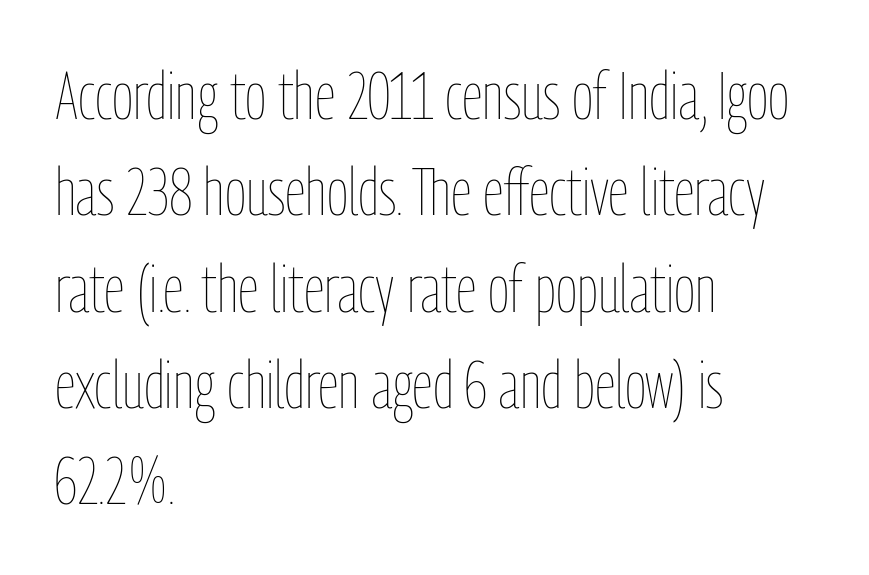
Proportional: the letters do not fall into vertical columns. Typeset ragged right — the left edge is the straight one. The strip under each line holds only bare page. Tracking value appears to be zero — textbook default spacing.
